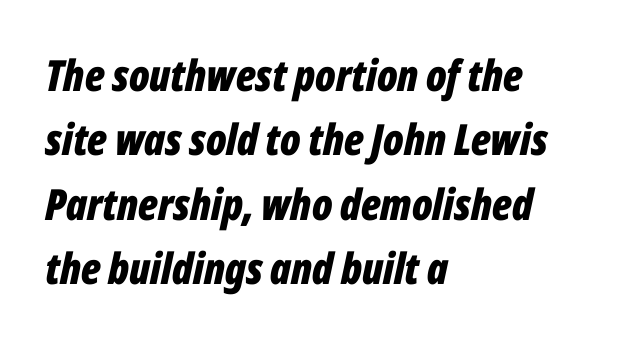
Q: Is the text bold? A: Yes.
Q: Is the text italic (slanted)? A: Yes, it leans right by about 12 degrees.
Q: Is the text underlined? A: No.
Q: How is the paragraph aligned? A: Left-aligned.
Q: Is the spacing between letters normal or unusually wide? A: Normal.
Q: Is the spacing between lines tight, normal or loose? A: Normal.
Q: Width (condensed, normal, or wide)? A: Condensed.
Q: Stroke contrast? A: Low.
Q: x-height? A: Medium.
Q: Monospaced? A: No.
